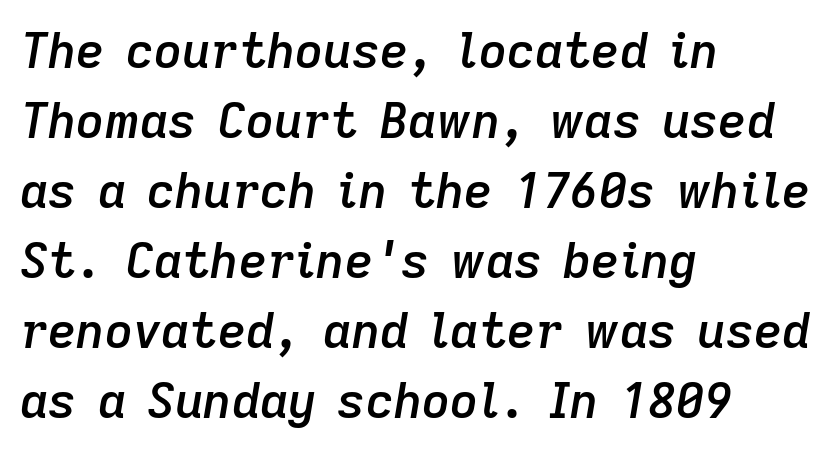
{"italic": "yes", "lean": "right", "slant_degrees": 9, "bold": "semi", "weight": "semibold", "width": "normal", "stroke_contrast": "low", "x_height": "medium", "monospaced": "no", "underline": "no", "align": "left", "line_spacing": "normal", "line_spacing_ratio": 1.43, "letter_spacing": "normal", "letter_spacing_em": 0.0, "glyph_px": 49}
